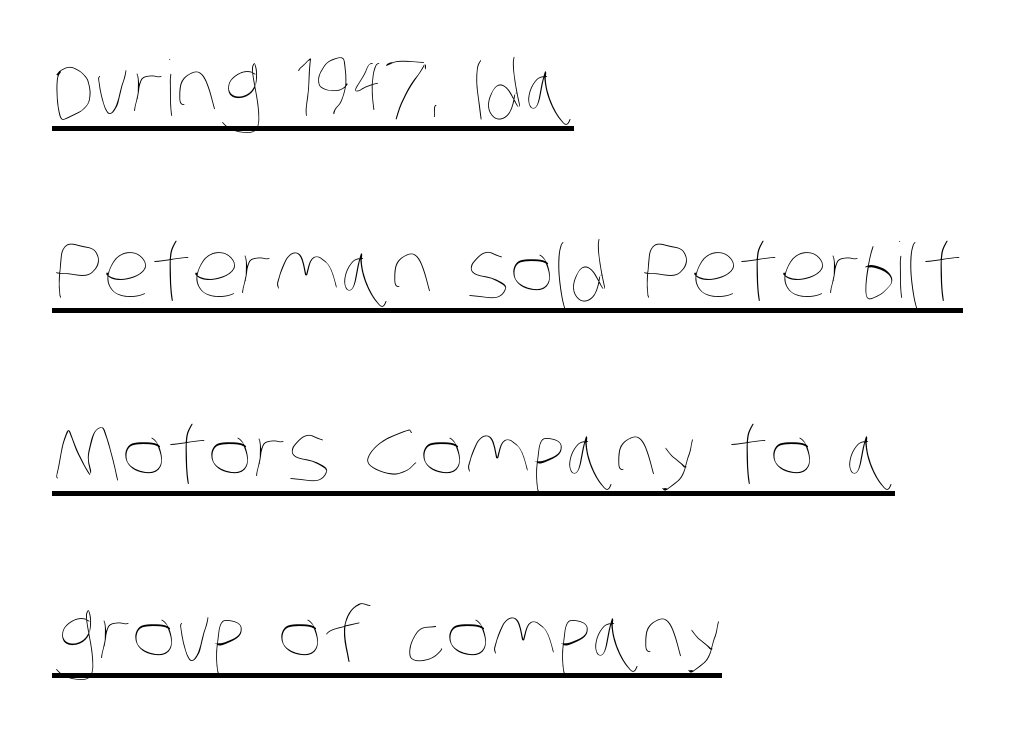
Stems and bowls with no extra thickness — not bold. How are the letters spaced? Ordinarily, with no added tracking. The passage is arranged the way most books set body copy — flush left. Notice how a bar underscores the lettering throughout. You could fit nearly another row in the gap between these rows.
